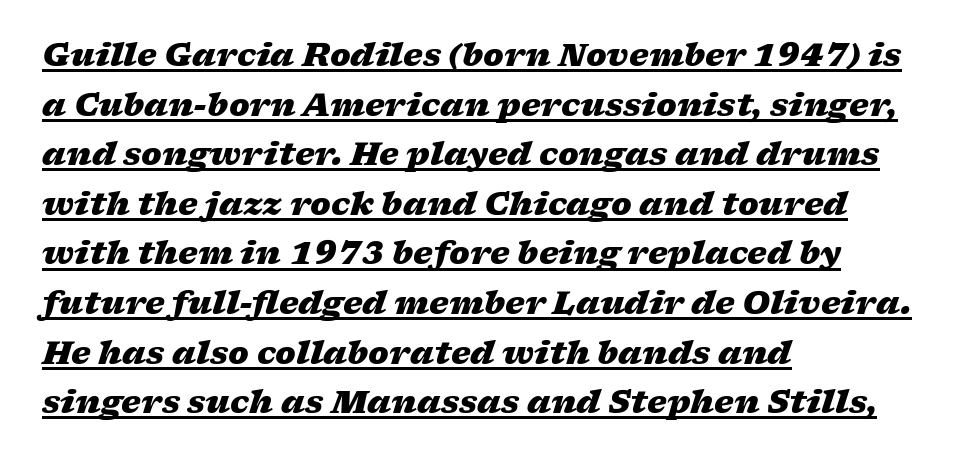
Q: Is the text bold? A: Yes.
Q: Is the text italic (slanted)? A: Yes, it leans right by about 17 degrees.
Q: Is the text underlined? A: Yes.
Q: How is the paragraph aligned? A: Left-aligned.
Q: Is the spacing between letters normal or unusually wide? A: Normal.
Q: Is the spacing between lines tight, normal or loose? A: Normal.
Q: Width (condensed, normal, or wide)? A: Wide.
Q: Stroke contrast? A: Low.
Q: x-height? A: Medium.
Q: Monospaced? A: No.
